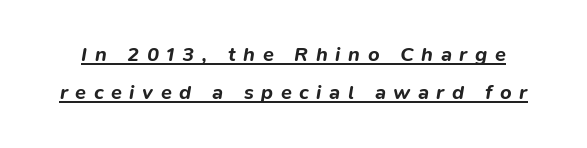
Q: Is the text bold? A: Yes.
Q: Is the text italic (slanted)? A: Yes, it leans right by about 9 degrees.
Q: Is the text underlined? A: Yes.
Q: Is the spacing between letters normal or unusually wide? A: Unusually wide.
Q: Is the spacing between lines tight, normal or loose? A: Loose.
